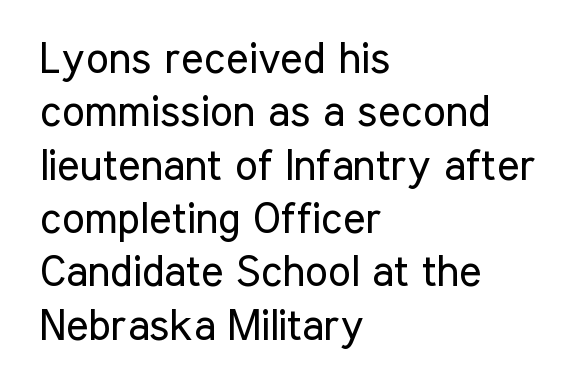
Q: Is the text bold? A: No.
Q: Is the text italic (slanted)? A: No, it is upright.
Q: Is the typeface a serif or a sans-serif typeface? A: Sans-serif.
Q: Is the text underlined? A: No.
Q: How is the paragraph aligned? A: Left-aligned.
Q: Is the spacing between letters normal or unusually wide? A: Normal.
Q: Width (condensed, normal, or wide)? A: Condensed.
Q: Stroke contrast? A: Low.
Q: x-height? A: Medium.
Q: Monospaced? A: No.
